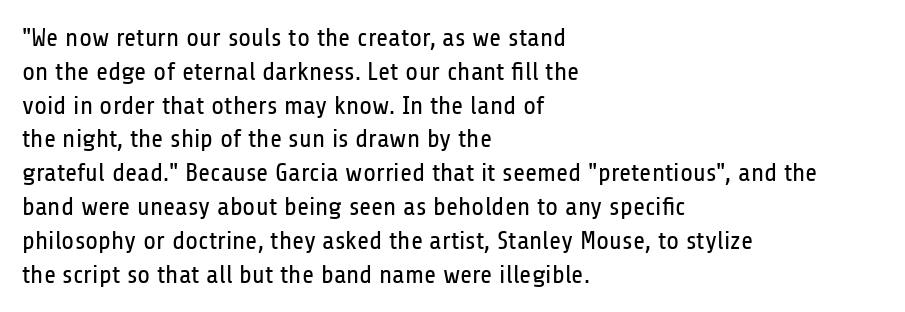
The image shows 26 px text type, upright; set left-aligned, normal line spacing (1.3x), normal letter spacing, not underlined.
